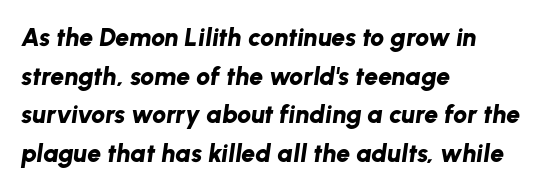
The image shows 25 px bold type, italic (leaning right); set left-aligned, normal line spacing (1.55x), normal letter spacing, not underlined.
